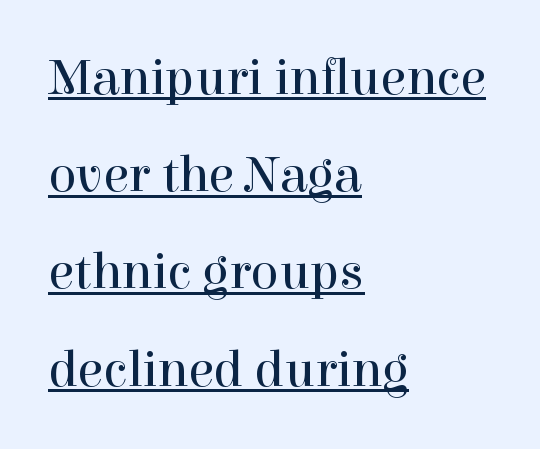
{"serif": "yes", "italic": "no", "bold": "no", "weight": "regular", "width": "normal", "stroke_contrast": "high", "x_height": "medium", "monospaced": "no", "underline": "yes", "align": "left", "line_spacing_ratio": 1.87, "letter_spacing": "normal", "letter_spacing_em": 0.0, "glyph_px": 52}
